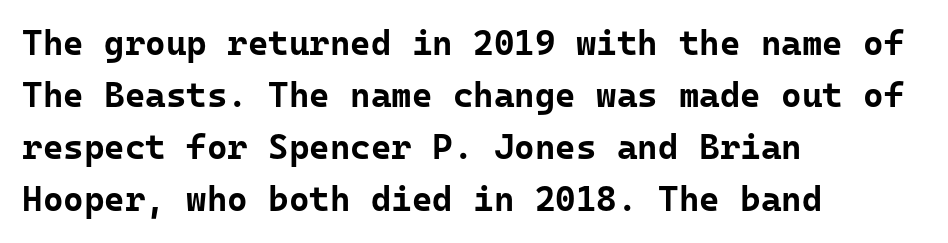
The image shows 35 px bold sans-serif type, upright, monospaced; set left-aligned, normal line spacing (1.49x), normal letter spacing, not underlined; low stroke contrast and a medium x-height.
